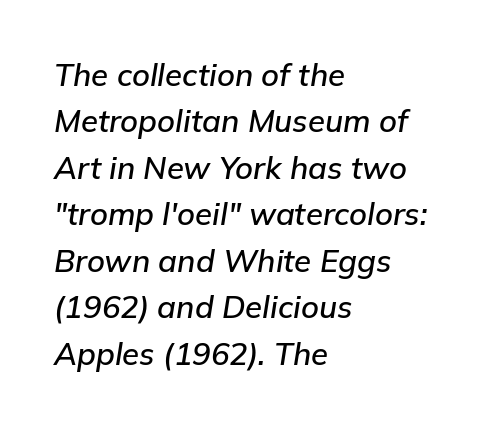
{"italic": "yes", "lean": "right", "slant_degrees": 9, "width": "normal", "stroke_contrast": "low", "x_height": "medium", "monospaced": "no", "underline": "no", "align": "left", "line_spacing": "normal", "line_spacing_ratio": 1.5, "letter_spacing": "normal", "letter_spacing_em": 0.0, "glyph_px": 31}
